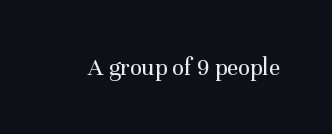
Q: Is the text bold? A: No.
Q: Is the text italic (slanted)? A: No, it is upright.
Q: Is the text underlined? A: No.
Q: Is the spacing between letters normal or unusually wide? A: Normal.
